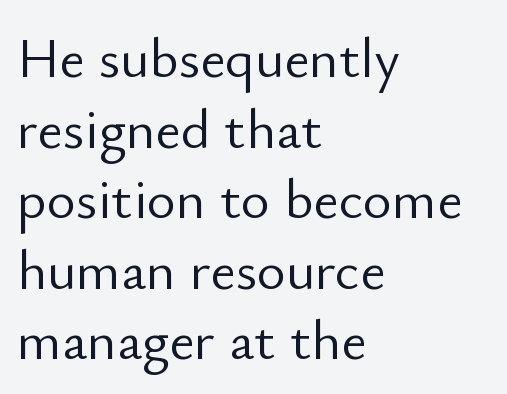
The image shows 56 px light sans-serif type, upright; set left-aligned, normal line spacing (1.26x), normal letter spacing, not underlined; low stroke contrast and a small x-height.
